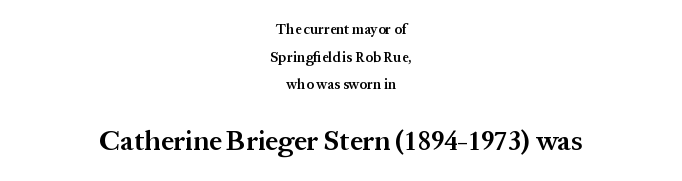
You could fit nearly another row in the gap between these rows. A typesetter would call this proportional, since set widths differ per character. As a designer I'd log this as weight 600, semibold. Vertical strokes here are truly vertical. Here the glyphs are tracked normally, forming tight word shapes.
